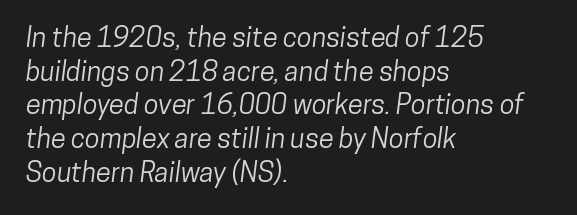
{"underline": "no", "align": "left", "line_spacing": "normal", "line_spacing_ratio": 1.25, "letter_spacing": "normal", "letter_spacing_em": 0.0, "glyph_px": 27}
